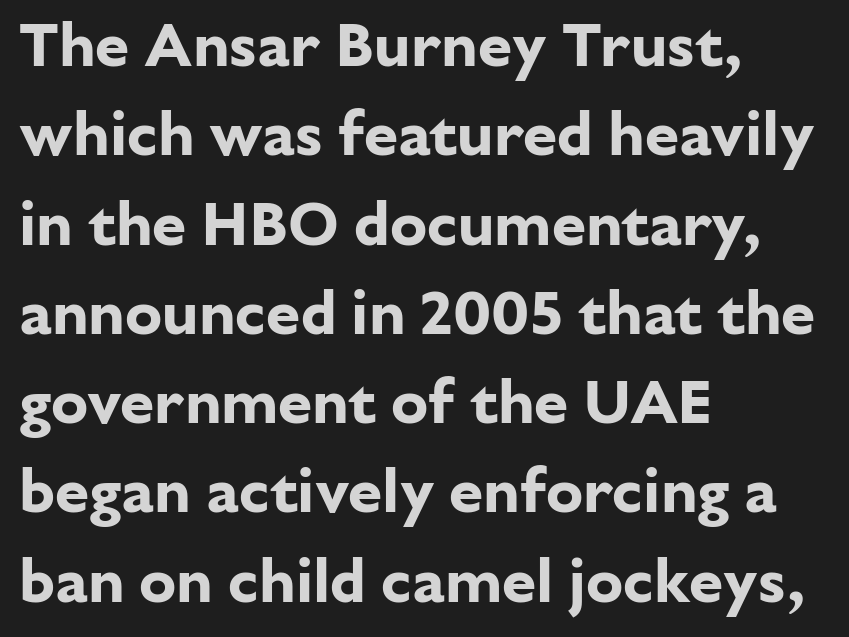
{"serif": "no", "italic": "no", "bold": "yes", "weight": "bold", "width": "normal", "stroke_contrast": "low", "x_height": "medium", "monospaced": "no", "underline": "no", "align": "left", "line_spacing": "normal", "line_spacing_ratio": 1.44, "letter_spacing": "normal", "letter_spacing_em": 0.0, "glyph_px": 62}
